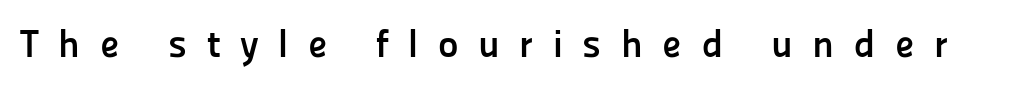
{"serif": "no", "italic": "no", "bold": "yes", "weight": "semibold", "width": "normal", "stroke_contrast": "low", "x_height": "medium", "monospaced": "no", "underline": "no", "letter_spacing": "wide", "letter_spacing_em": 0.5, "glyph_px": 39}
